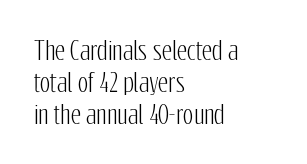
{"italic": "no", "underline": "no", "align": "left", "line_spacing": "normal", "line_spacing_ratio": 1.28, "letter_spacing": "normal", "letter_spacing_em": 0.0, "glyph_px": 25}
